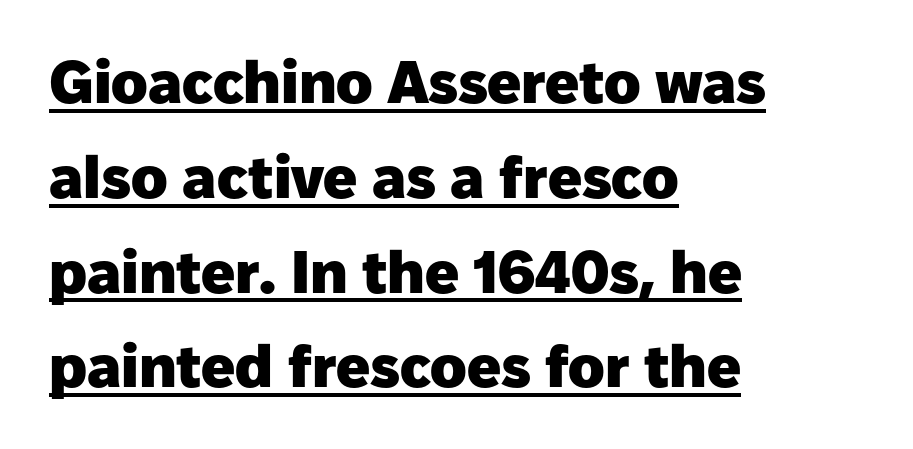
The image shows 60 px heavy sans-serif type, upright; set left-aligned, normal line spacing (1.58x), normal letter spacing, underlined; low stroke contrast and a medium x-height.
